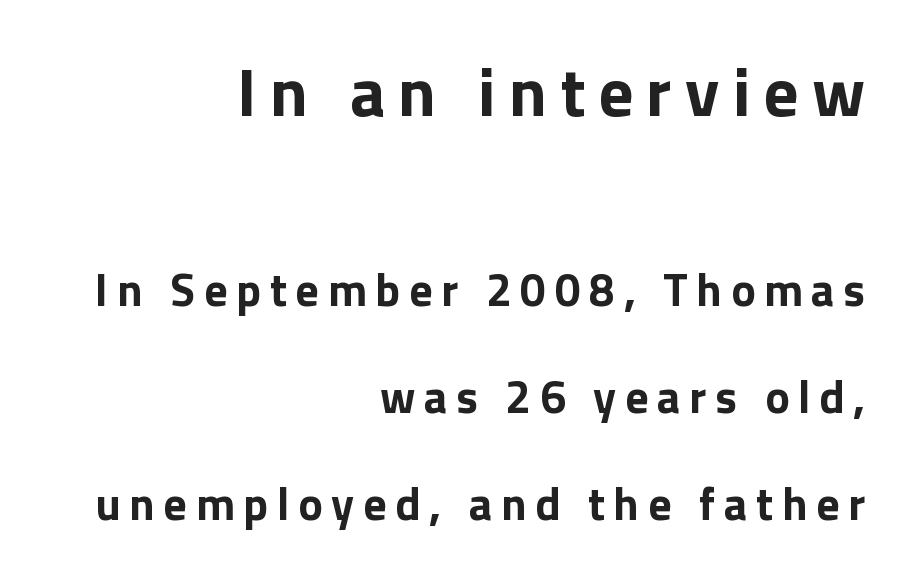
The image shows 69 px bold sans-serif type, upright; set right-aligned, loose line spacing (2.33x), not underlined; the first (top) block is 1.5x larger; low stroke contrast and a medium x-height.
